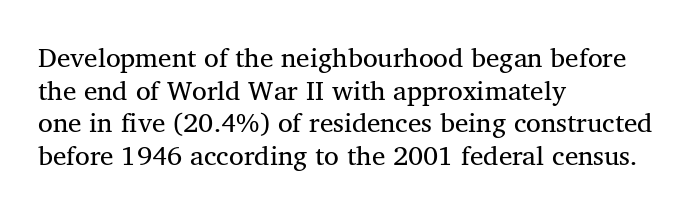
{"italic": "no", "bold": "no", "underline": "no", "align": "left", "line_spacing_ratio": 1.21, "letter_spacing": "normal", "letter_spacing_em": 0.0, "glyph_px": 27}
